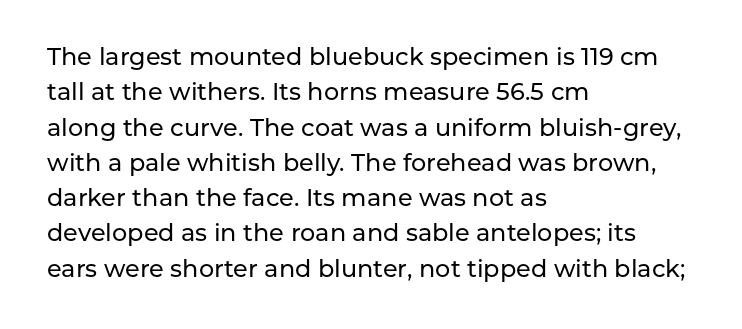
Q: Is the text italic (slanted)? A: No, it is upright.
Q: Is the text underlined? A: No.
Q: How is the paragraph aligned? A: Left-aligned.
Q: Is the spacing between letters normal or unusually wide? A: Normal.
Q: Is the spacing between lines tight, normal or loose? A: Normal.
